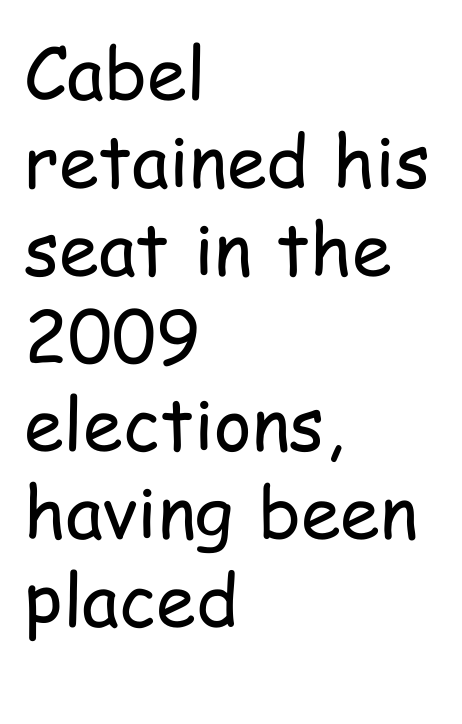
{"serif": "no", "italic": "no", "bold": "no", "weight": "regular", "width": "condensed", "stroke_contrast": "low", "x_height": "medium", "monospaced": "no", "underline": "no", "align": "left", "line_spacing_ratio": 1.22, "letter_spacing": "normal", "letter_spacing_em": 0.0, "glyph_px": 72}
